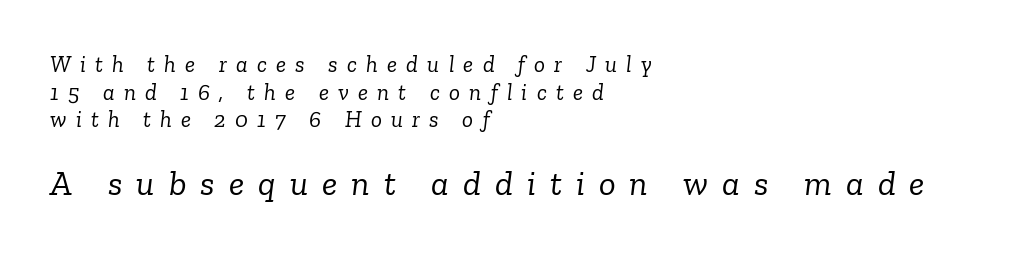
The image shows 35 px light serif type, italic (leaning right); set left-aligned, line spacing 1.2x, unusually wide letter spacing (+0.4 em), not underlined; the second (bottom) block is 1.52x larger; low stroke contrast and a medium x-height.
